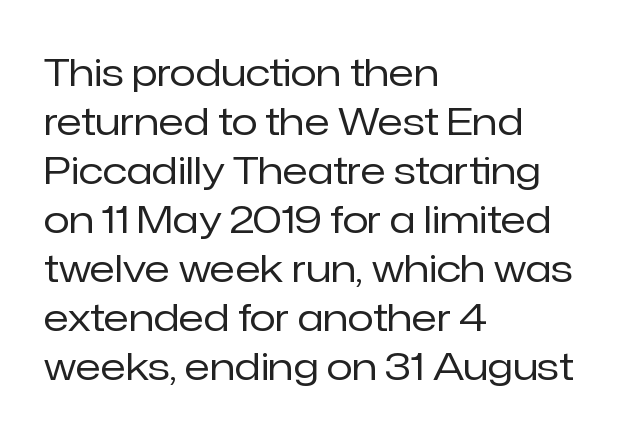
Observe the ordinary spacing: letters are neighbours, not strangers. The line-height multiplier appears to be the usual default. The string is rendered with underlining switched off. Does the copy run flush right? No — it runs flush left.
